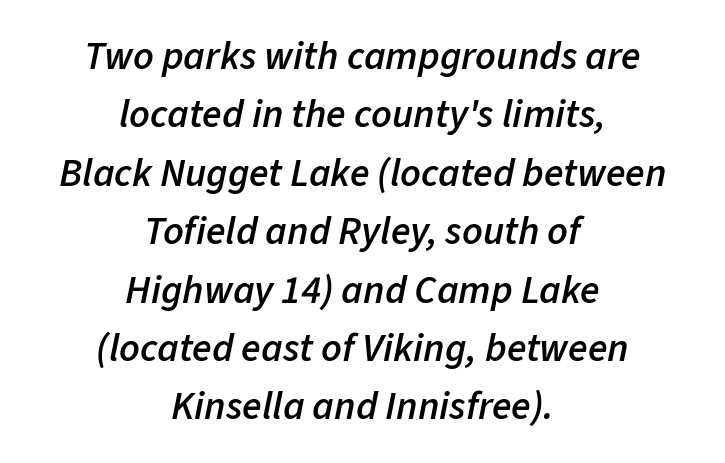
The image shows 40 px semibold type, italic (leaning right); set centered, normal line spacing (1.46x), normal letter spacing, not underlined; low stroke contrast and a medium x-height.
